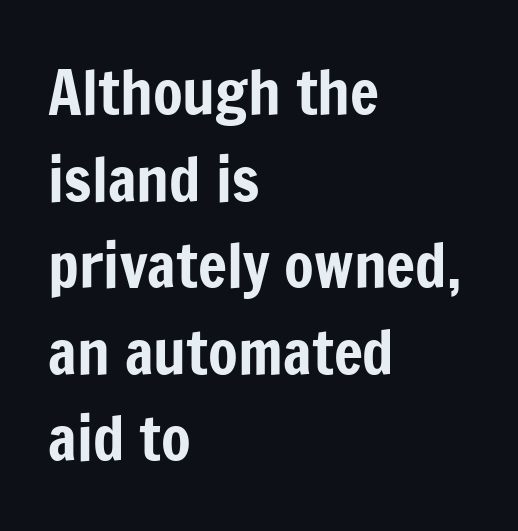
Clear beneath every line of the passage. What kind of face is this? One without serifs — a sans. Line spacing here is normal. The lines in this sample share a left origin and differ only in where they stop. Proportional: the letters do not fall into vertical columns. Is there any slant? The stems are plumb.
